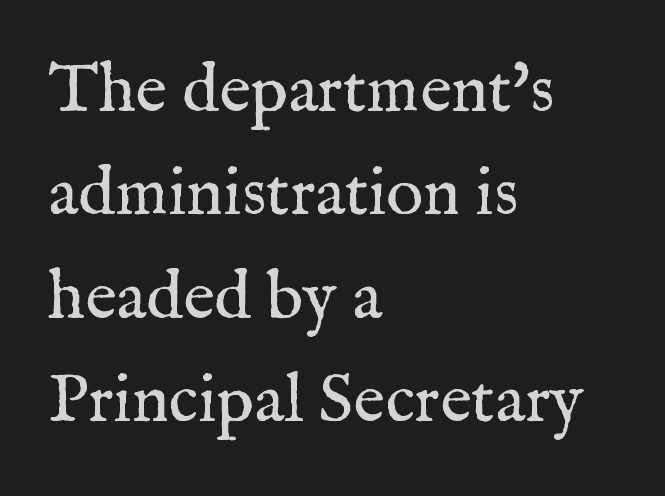
Each stroke keeps to a modest, everyday thickness or less. The line texture is even and compact thanks to regular tracking. Lines of text with bare space underneath. Spacing verdict: proportional, widths tailored to each character. One glance says typical: line gaps are just what's usual.
